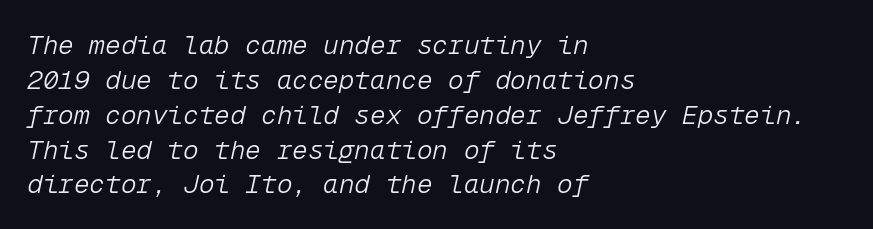
{"italic": "yes", "lean": "right", "slant_degrees": 12, "bold": "no", "underline": "no", "align": "left", "line_spacing": "normal", "line_spacing_ratio": 1.34, "letter_spacing": "normal", "letter_spacing_em": 0.0, "glyph_px": 26}
